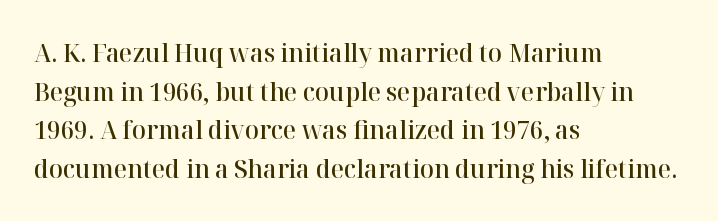
The image shows 26 px text type, upright; set left-aligned, normal line spacing (1.49x), normal letter spacing, not underlined.
